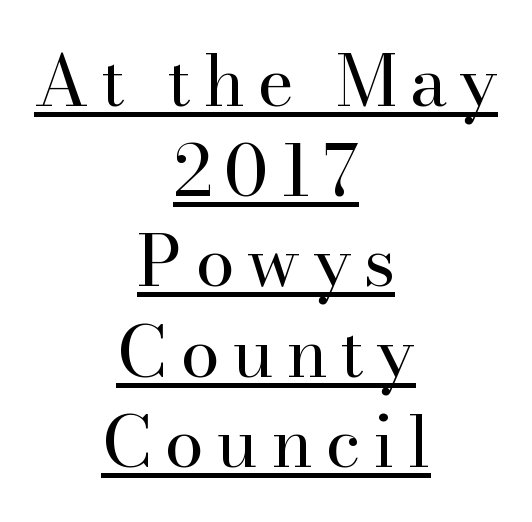
Q: Is the text bold? A: No.
Q: Is the text italic (slanted)? A: No, it is upright.
Q: Is the typeface a serif or a sans-serif typeface? A: Serif.
Q: Is the text underlined? A: Yes.
Q: How is the paragraph aligned? A: Centered.
Q: Is the spacing between lines tight, normal or loose? A: Normal.
Q: Width (condensed, normal, or wide)? A: Normal.
Q: Stroke contrast? A: High.
Q: x-height? A: Small.
Q: Monospaced? A: No.
